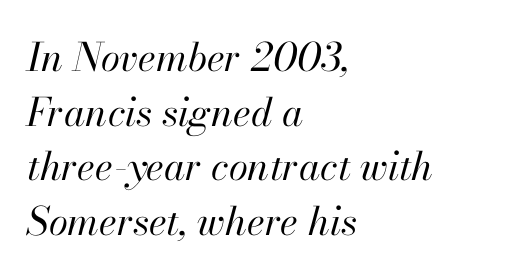
Q: Is the text bold? A: No.
Q: Is the text italic (slanted)? A: Yes, it leans right by about 13 degrees.
Q: Is the text underlined? A: No.
Q: How is the paragraph aligned? A: Left-aligned.
Q: Is the spacing between letters normal or unusually wide? A: Normal.
Q: Is the spacing between lines tight, normal or loose? A: Normal.
Q: Width (condensed, normal, or wide)? A: Normal.
Q: Stroke contrast? A: High.
Q: x-height? A: Small.
Q: Monospaced? A: No.
